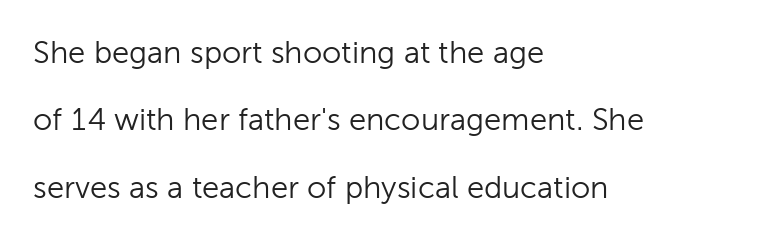
{"serif": "no", "italic": "no", "bold": "no", "weight": "light", "width": "normal", "stroke_contrast": "low", "x_height": "medium", "monospaced": "no", "underline": "no", "align": "left", "line_spacing": "loose", "line_spacing_ratio": 2.17, "letter_spacing": "normal", "letter_spacing_em": 0.0, "glyph_px": 31}
